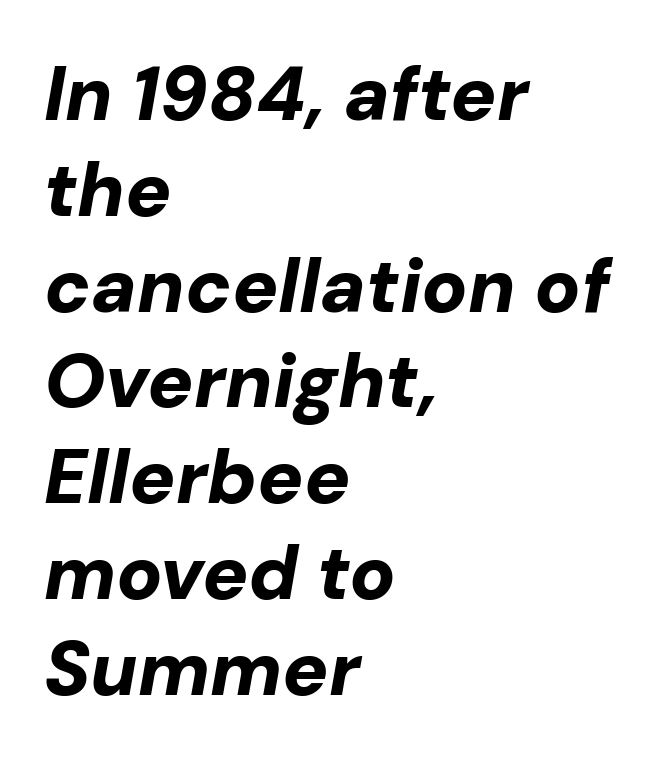
Q: Is the text bold? A: Yes.
Q: Is the text italic (slanted)? A: Yes, it leans right by about 10 degrees.
Q: Is the text underlined? A: No.
Q: How is the paragraph aligned? A: Left-aligned.
Q: Is the spacing between letters normal or unusually wide? A: Normal.
Q: Is the spacing between lines tight, normal or loose? A: Normal.
Q: Width (condensed, normal, or wide)? A: Normal.
Q: Stroke contrast? A: Low.
Q: x-height? A: Medium.
Q: Monospaced? A: No.
